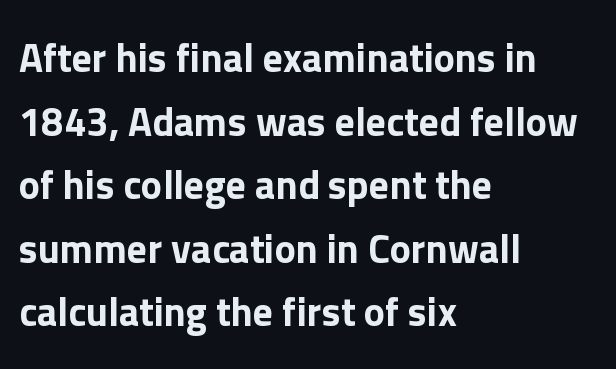
The letters advance in unequal steps, a hallmark of proportional type. There is no visible air inserted between adjacent glyphs. The passage is arranged the way most books set body copy — flush left. Italic? Not at all — the glyphs are vertical. The area under the type is left untouched.
